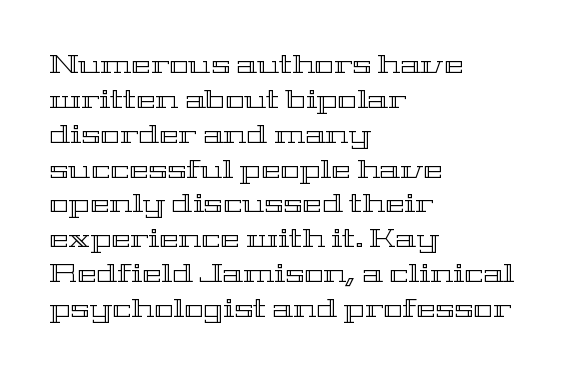
Q: Is the text italic (slanted)? A: No, it is upright.
Q: Is the text underlined? A: No.
Q: How is the paragraph aligned? A: Left-aligned.
Q: Is the spacing between letters normal or unusually wide? A: Normal.
Q: Is the spacing between lines tight, normal or loose? A: Normal.
